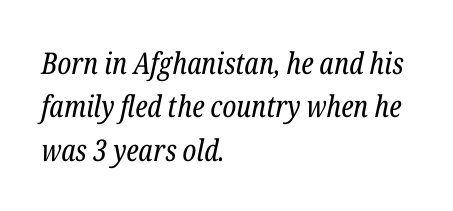
{"serif": "yes", "italic": "yes", "lean": "right", "slant_degrees": 12, "bold": "no", "weight": "regular", "width": "condensed", "stroke_contrast": "low", "x_height": "medium", "monospaced": "no", "underline": "no", "align": "left", "line_spacing": "normal", "line_spacing_ratio": 1.45, "letter_spacing": "normal", "letter_spacing_em": 0.0, "glyph_px": 30}
